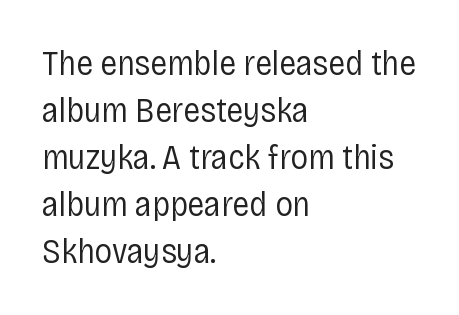
Q: Is the text bold? A: No.
Q: Is the text italic (slanted)? A: No, it is upright.
Q: Is the typeface a serif or a sans-serif typeface? A: Sans-serif.
Q: Is the text underlined? A: No.
Q: How is the paragraph aligned? A: Left-aligned.
Q: Is the spacing between letters normal or unusually wide? A: Normal.
Q: Is the spacing between lines tight, normal or loose? A: Normal.
Q: Width (condensed, normal, or wide)? A: Condensed.
Q: Stroke contrast? A: Low.
Q: x-height? A: Large.
Q: Monospaced? A: No.
